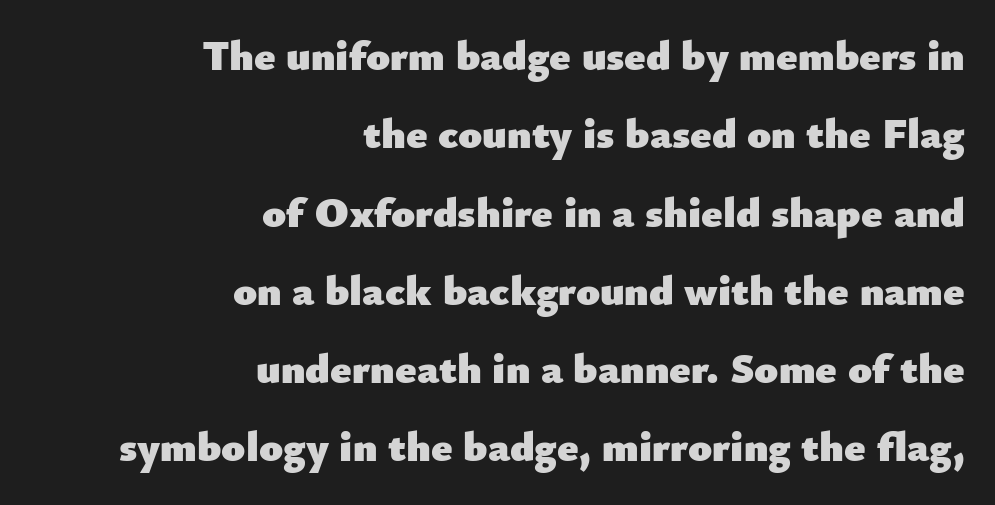
Strokes here are thick enough to call this a true bold. The ragged edge is on the left, which tells us the setting is flush right. Type style note: lacks serifs. A typesetter would call this proportional, since set widths differ per character. It's the straight-up-and-down kind of type.
